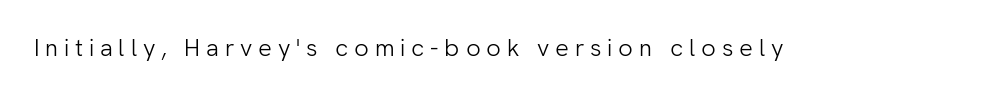
The image shows 24 px text type, upright; set unusually wide letter spacing (+0.24 em), not underlined.
